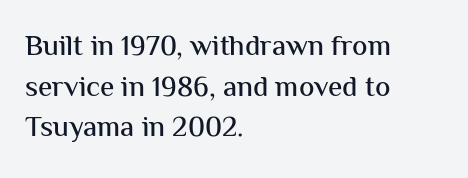
Q: Is the text italic (slanted)? A: No, it is upright.
Q: Is the typeface a serif or a sans-serif typeface? A: Sans-serif.
Q: Is the text underlined? A: No.
Q: How is the paragraph aligned? A: Left-aligned.
Q: Is the spacing between letters normal or unusually wide? A: Normal.
Q: Is the spacing between lines tight, normal or loose? A: Normal.
Q: Width (condensed, normal, or wide)? A: Normal.
Q: Stroke contrast? A: Medium.
Q: x-height? A: Medium.
Q: Monospaced? A: No.
